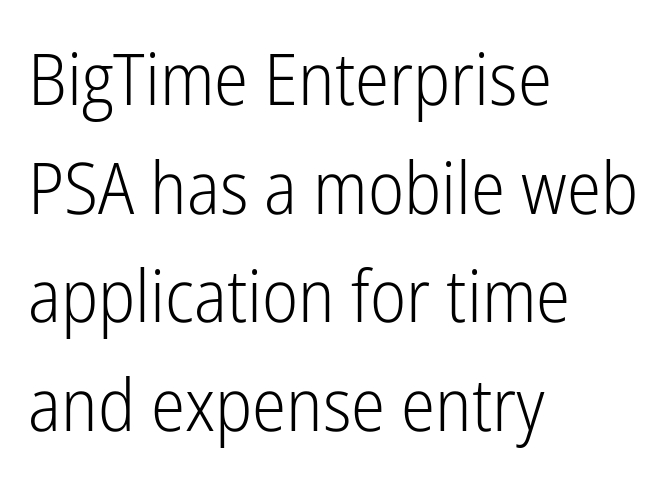
{"serif": "no", "italic": "no", "bold": "no", "weight": "light", "width": "condensed", "stroke_contrast": "low", "x_height": "medium", "monospaced": "no", "underline": "no", "align": "left", "line_spacing": "normal", "line_spacing_ratio": 1.51, "letter_spacing": "normal", "letter_spacing_em": 0.0, "glyph_px": 72}
